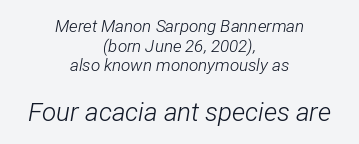
Q: Is the text bold? A: No.
Q: Is the text italic (slanted)? A: Yes, it leans right by about 12 degrees.
Q: Is the text underlined? A: No.
Q: How is the paragraph aligned? A: Centered.
Q: Is the spacing between letters normal or unusually wide? A: Normal.
Q: Which block of text is set in a larger size, the first (top) or the second (bottom)? A: The second (bottom) one.
